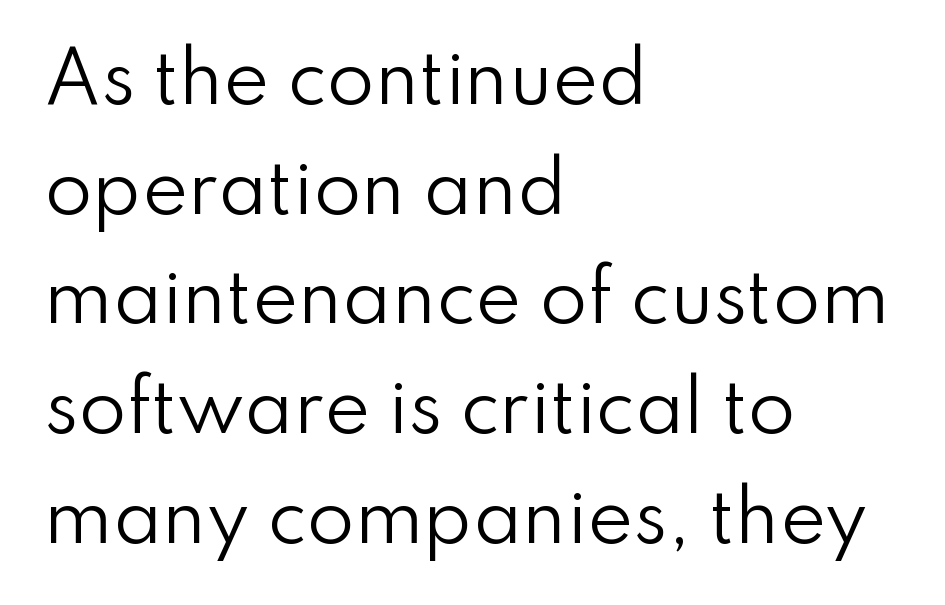
A normal amount of white space separates one row of letters from the next. How are the letters spaced? Ordinarily, with no added tracking. Characters remain perfectly vertical along every line. This is sans-serif lettering, the kind often seen on screens and signage. A bare baseline throughout the passage.
